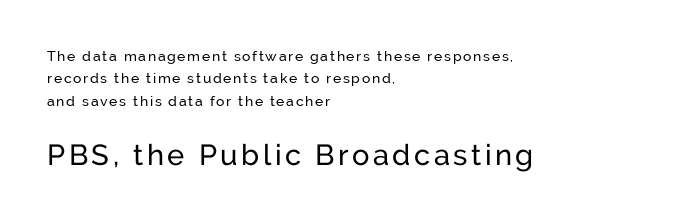
Q: Is the text bold? A: No.
Q: Is the text italic (slanted)? A: No, it is upright.
Q: Is the typeface a serif or a sans-serif typeface? A: Sans-serif.
Q: Is the text underlined? A: No.
Q: How is the paragraph aligned? A: Left-aligned.
Q: Is the spacing between lines tight, normal or loose? A: Normal.
Q: Which block of text is set in a larger size, the first (top) or the second (bottom)? A: The second (bottom) one.
Q: Width (condensed, normal, or wide)? A: Normal.
Q: Stroke contrast? A: Low.
Q: x-height? A: Medium.
Q: Monospaced? A: No.
